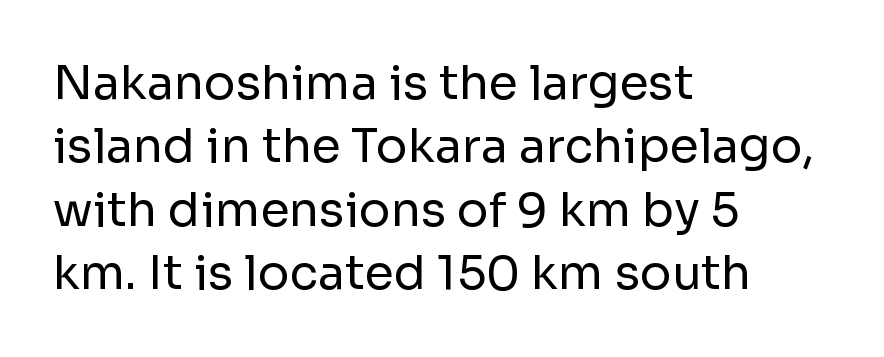
Any mark beneath the type? The region is blank. All the whitespace from short lines collects on the right. The rendering keeps characters at their native spacing. In terms of leading, this rendering sits right in the middle. Letterform terminals end flat and unadorned throughout the passage.
